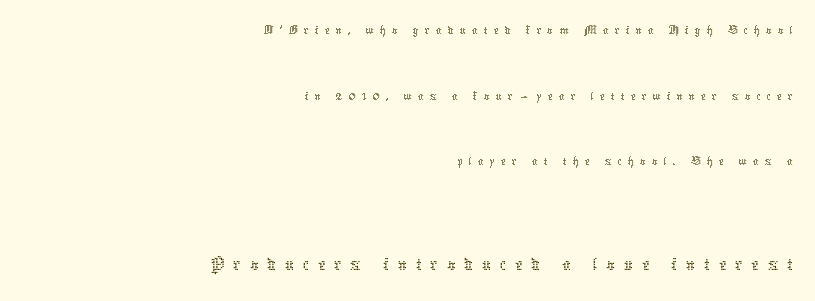
The image shows 43 px thin type, upright; set right-aligned, loose line spacing (2.26x), unusually wide letter spacing (+0.2 em), not underlined; the second (bottom) block is 1.48x larger; low stroke contrast and a medium x-height.
